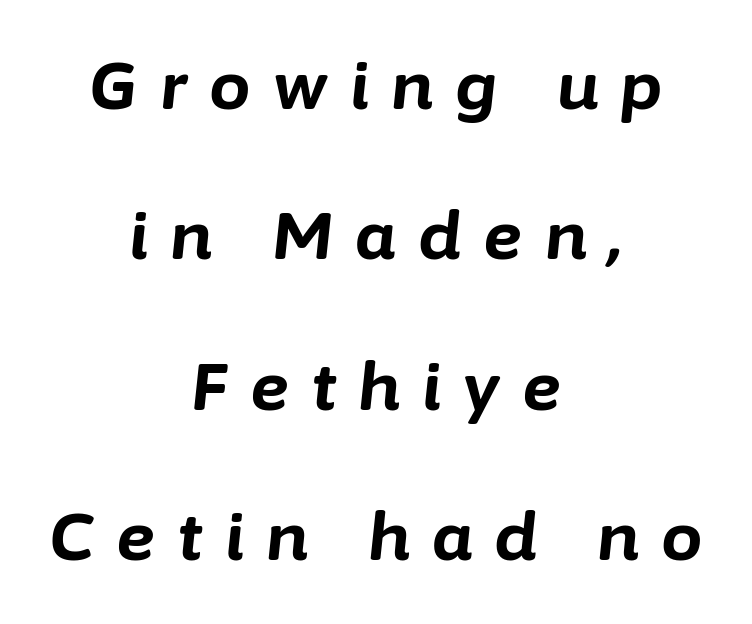
{"italic": "yes", "lean": "right", "slant_degrees": 6, "bold": "yes", "weight": "bold", "width": "normal", "stroke_contrast": "low", "x_height": "medium", "monospaced": "no", "underline": "no", "align": "center", "line_spacing": "loose", "line_spacing_ratio": 2.28, "letter_spacing": "wide", "letter_spacing_em": 0.34, "glyph_px": 66}
